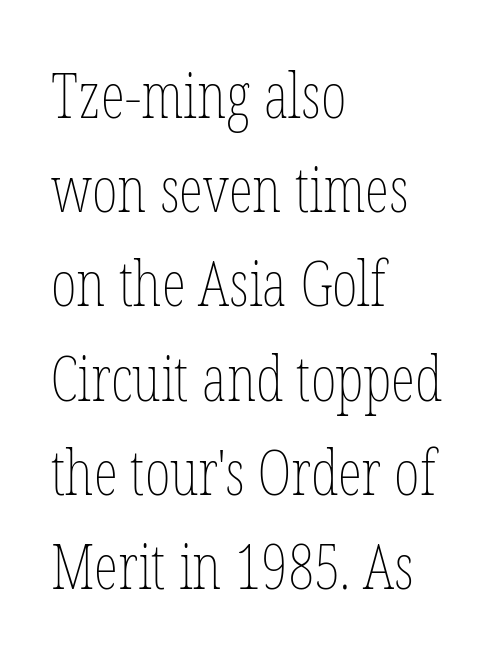
Q: Is the text bold? A: No.
Q: Is the text italic (slanted)? A: No, it is upright.
Q: Is the text underlined? A: No.
Q: How is the paragraph aligned? A: Left-aligned.
Q: Is the spacing between letters normal or unusually wide? A: Normal.
Q: Is the spacing between lines tight, normal or loose? A: Normal.
Q: Width (condensed, normal, or wide)? A: Condensed.
Q: Stroke contrast? A: Low.
Q: x-height? A: Medium.
Q: Monospaced? A: No.
